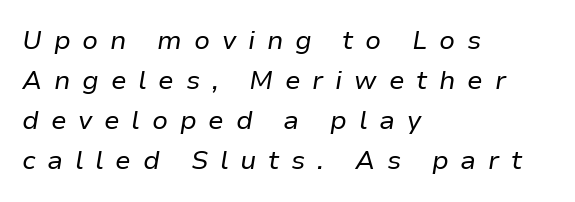
Q: Is the text bold? A: No.
Q: Is the text italic (slanted)? A: Yes, it leans right by about 9 degrees.
Q: Is the text underlined? A: No.
Q: How is the paragraph aligned? A: Left-aligned.
Q: Is the spacing between letters normal or unusually wide? A: Unusually wide.
Q: Is the spacing between lines tight, normal or loose? A: Normal.
